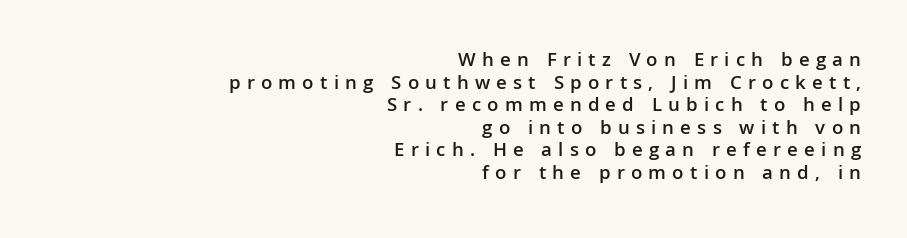
{"italic": "no", "bold": "semi", "underline": "no", "align": "right", "line_spacing": "tight", "line_spacing_ratio": 1.13, "letter_spacing": "wide", "letter_spacing_em": 0.31, "glyph_px": 20}
